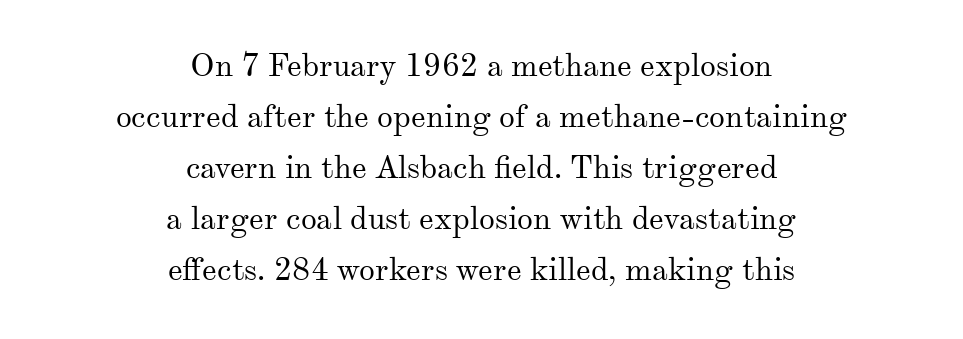
{"serif": "yes", "italic": "no", "bold": "no", "weight": "regular", "width": "normal", "stroke_contrast": "medium", "x_height": "small", "monospaced": "no", "underline": "no", "align": "center", "line_spacing": "normal", "line_spacing_ratio": 1.59, "letter_spacing": "normal", "letter_spacing_em": 0.0, "glyph_px": 32}
